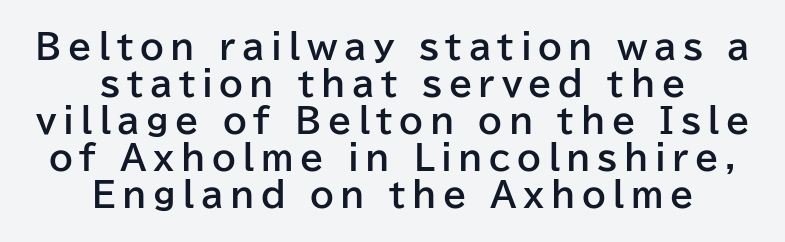
{"serif": "no", "italic": "no", "bold": "yes", "weight": "bold", "width": "normal", "stroke_contrast": "low", "x_height": "medium", "monospaced": "no", "underline": "no", "align": "center", "line_spacing": "tight", "line_spacing_ratio": 1.09, "glyph_px": 34}
